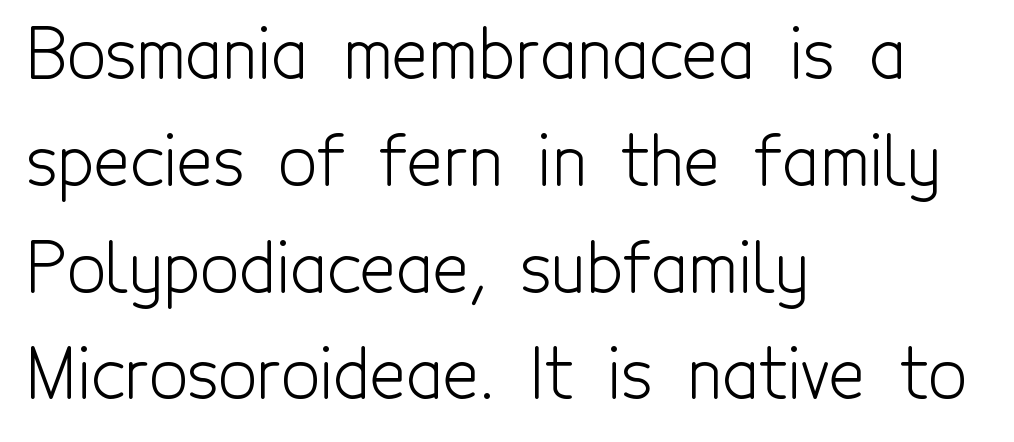
These lines were composed using upright roman letters. Does the copy run flush right? No — it runs flush left. The vertical gap from one line to the next is medium. The letters carry no serifs — their stems end cleanly without finishing strokes.
